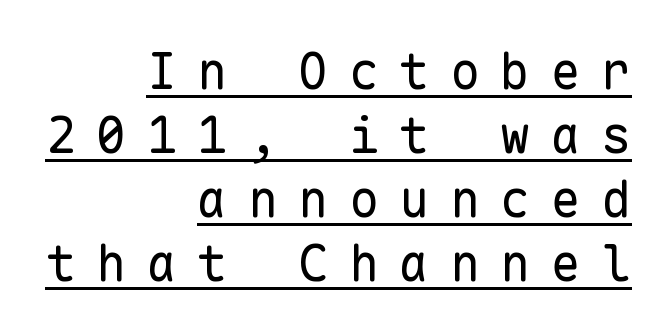
Ink coverage per letter is moderate at most. A typesetter would call this monospace, since all characters share one set width. Inter-character spacing is expanded well beyond the font's built-in metrics. Each line of the rendering has a horizontal stroke beneath the glyphs. No feet cap the strokes, marking this as sans-serif type.
